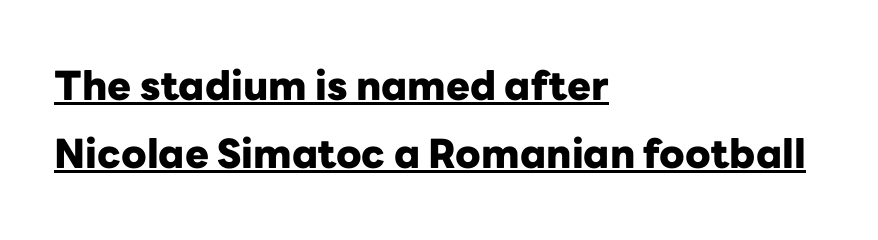
The image shows 40 px heavy sans-serif type, upright; set left-aligned, normal line spacing (1.7x), normal letter spacing, underlined; low stroke contrast and a medium x-height.
